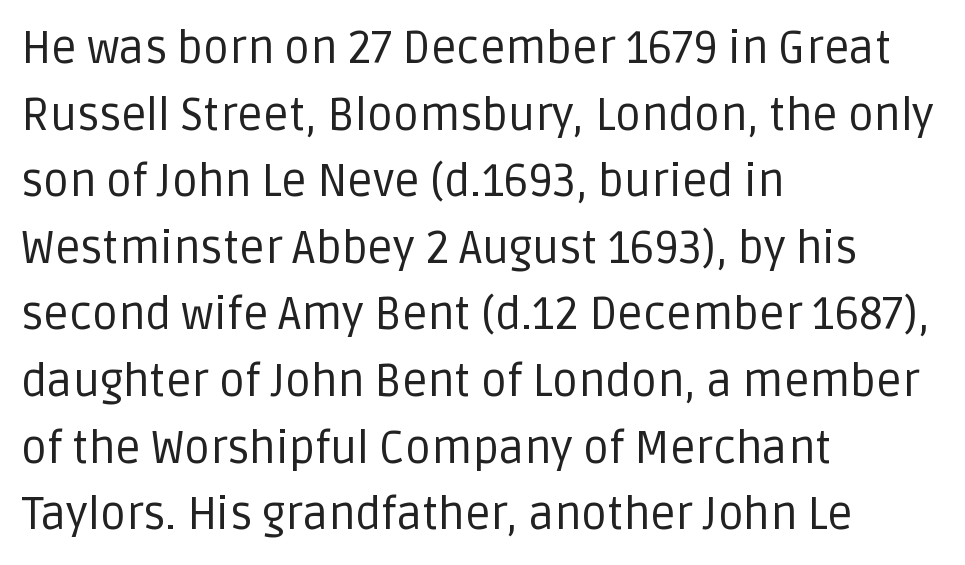
The image shows 45 px regular-weight sans-serif type, upright; set left-aligned, normal line spacing (1.48x), normal letter spacing, not underlined; low stroke contrast and a large x-height.
